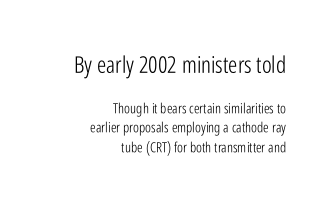
Regarding leading, the lines here are spaced in the standard way. The weight would be labelled regular, book, light, or lighter still. A roman cut, with each character standing at attention. Descender tails drop into unmarked territory. If you squint, the top block still reads clearly — it's the larger of the two. Teacher's note: observe the even right margin — that is flush-right alignment.
